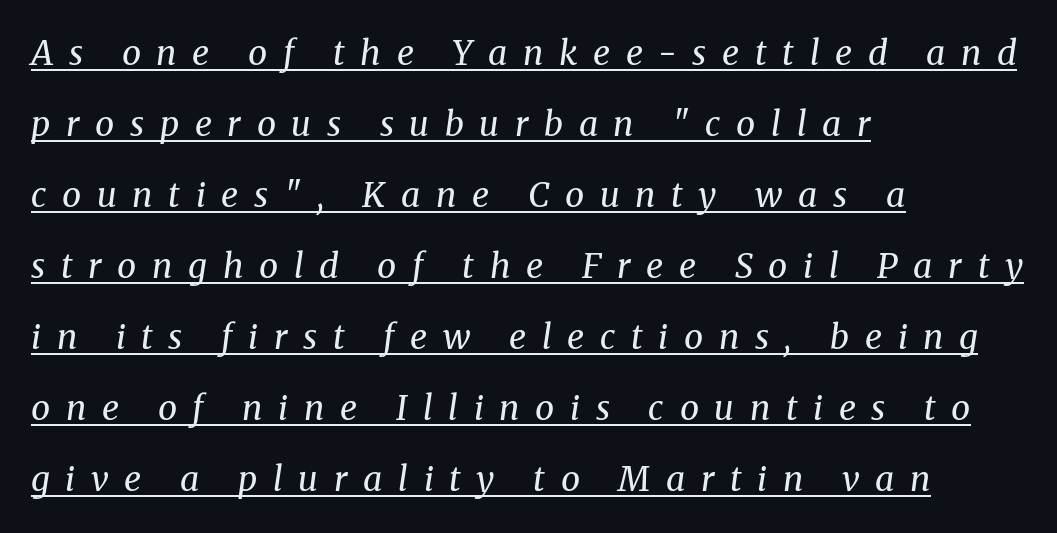
The image shows 34 px regular-weight serif type, italic (leaning right); set left-aligned, loose line spacing (2.09x), unusually wide letter spacing (+0.46 em), underlined; medium stroke contrast and a medium x-height.
